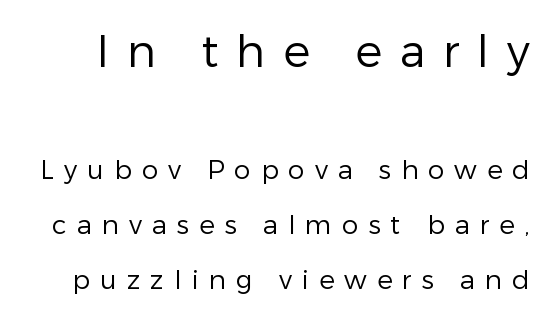
The vertical gap from one line to the next is large. Only glyphs here, with clear space below each row. The font's upright variant was chosen for this text. Stroke thickness stays within the range of a standard reading face or lighter.
